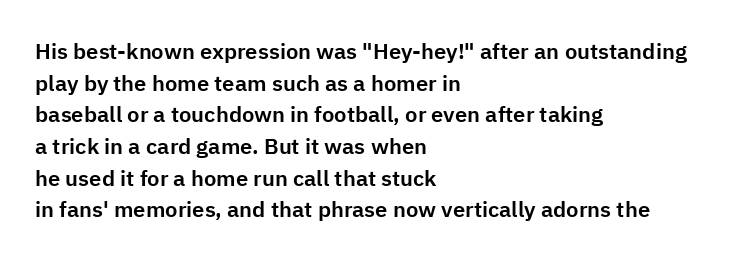
Q: Is the text italic (slanted)? A: No, it is upright.
Q: Is the text underlined? A: No.
Q: How is the paragraph aligned? A: Left-aligned.
Q: Is the spacing between letters normal or unusually wide? A: Normal.
Q: Is the spacing between lines tight, normal or loose? A: Normal.
